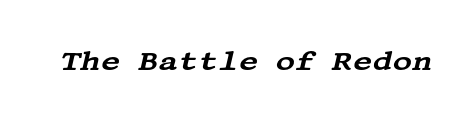
The image shows 27 px text type, italic (leaning right); set normal letter spacing, not underlined.
